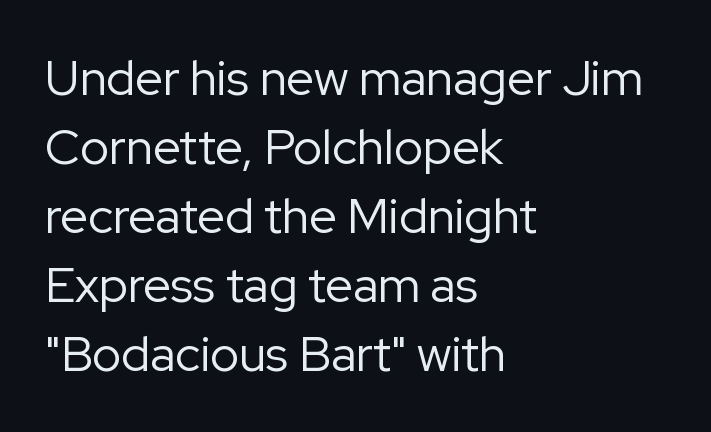
The image shows 49 px regular-weight sans-serif type, upright; set left-aligned, normal line spacing (1.41x), normal letter spacing, not underlined; low stroke contrast and a medium x-height.
